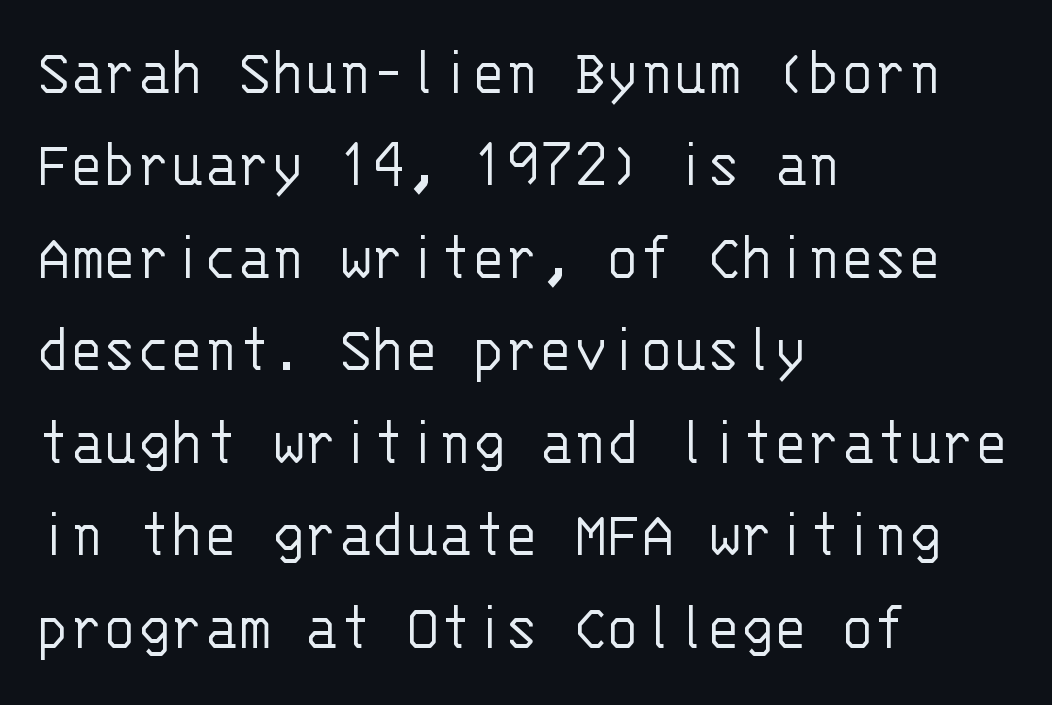
Q: Is the text bold? A: No.
Q: Is the text italic (slanted)? A: No, it is upright.
Q: Is the typeface a serif or a sans-serif typeface? A: Sans-serif.
Q: Is the text underlined? A: No.
Q: How is the paragraph aligned? A: Left-aligned.
Q: Is the spacing between letters normal or unusually wide? A: Normal.
Q: Is the spacing between lines tight, normal or loose? A: Normal.
Q: Width (condensed, normal, or wide)? A: Normal.
Q: Stroke contrast? A: Low.
Q: x-height? A: Large.
Q: Monospaced? A: Yes.
